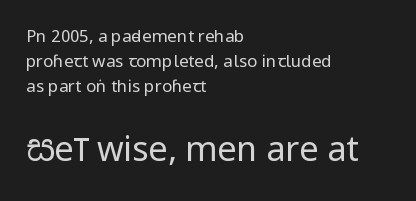
This sample keeps an unexceptional amount of space between lines. The type is set solid horizontally, with unmodified tracking. Two sizes are in play, and the larger belongs to the second block. Is the block centered? No — it sits flush against the left margin.
